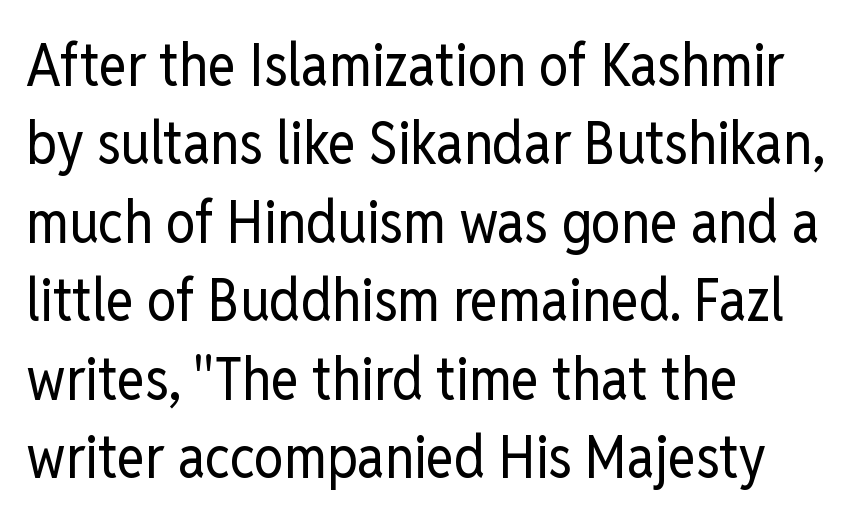
{"serif": "no", "italic": "no", "bold": "no", "weight": "regular", "width": "condensed", "stroke_contrast": "low", "x_height": "medium", "monospaced": "no", "underline": "no", "align": "left", "line_spacing": "normal", "line_spacing_ratio": 1.33, "letter_spacing": "normal", "letter_spacing_em": 0.0, "glyph_px": 59}
